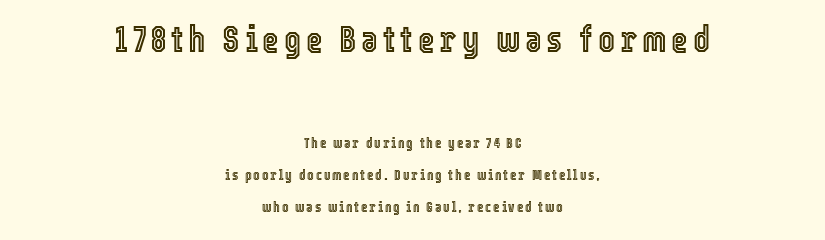
Q: Is the text italic (slanted)? A: No, it is upright.
Q: Is the text underlined? A: No.
Q: How is the paragraph aligned? A: Centered.
Q: Is the spacing between lines tight, normal or loose? A: Loose.
Q: Which block of text is set in a larger size, the first (top) or the second (bottom)? A: The first (top) one.
Q: Width (condensed, normal, or wide)? A: Condensed.
Q: x-height? A: Medium.
Q: Monospaced? A: No.
